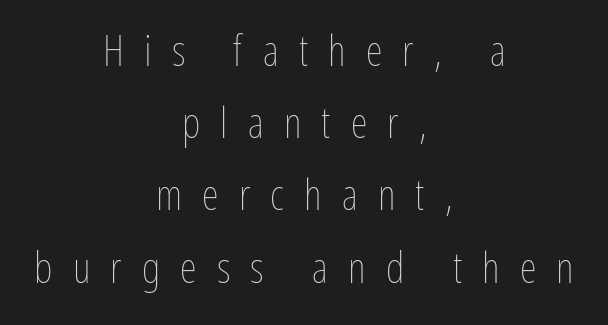
Q: Is the text bold? A: No.
Q: Is the text italic (slanted)? A: No, it is upright.
Q: Is the text underlined? A: No.
Q: How is the paragraph aligned? A: Centered.
Q: Is the spacing between letters normal or unusually wide? A: Unusually wide.
Q: Is the spacing between lines tight, normal or loose? A: Normal.
Q: Width (condensed, normal, or wide)? A: Condensed.
Q: Stroke contrast? A: Low.
Q: x-height? A: Medium.
Q: Monospaced? A: No.
